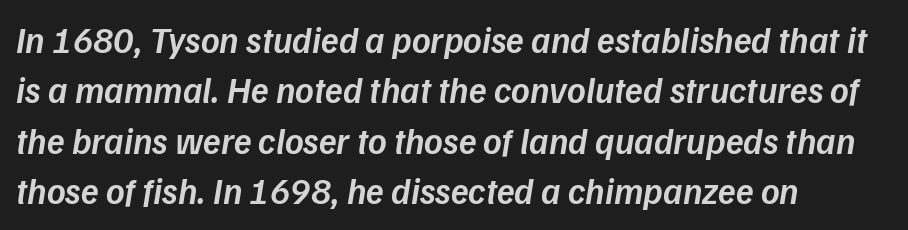
The image shows 36 px semibold type, italic (leaning right); set left-aligned, normal line spacing (1.4x), normal letter spacing, not underlined; low stroke contrast and a medium x-height.
